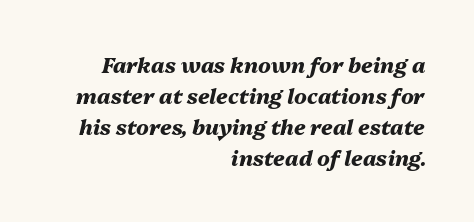
This rendering leaves character spacing at its baseline value. Compared with an ordinary text face, these strokes are far heavier — a full bold. Plain, unruled lines of type. One glance says typical: line gaps are just what's usual.
